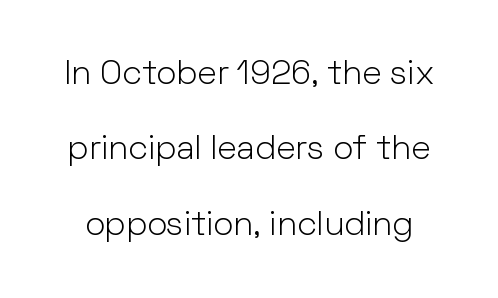
{"serif": "no", "italic": "no", "bold": "no", "weight": "light", "width": "normal", "stroke_contrast": "low", "x_height": "medium", "monospaced": "no", "underline": "no", "line_spacing": "loose", "line_spacing_ratio": 2.22, "letter_spacing": "normal", "letter_spacing_em": 0.0, "glyph_px": 34}
